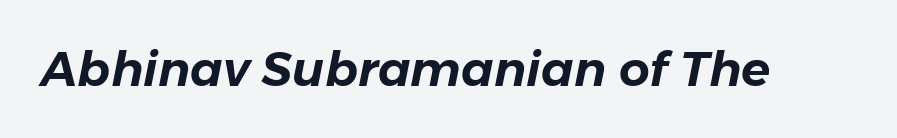
Q: Is the text italic (slanted)? A: Yes, it leans right by about 11 degrees.
Q: Is the text underlined? A: No.
Q: Is the spacing between letters normal or unusually wide? A: Normal.
Q: Width (condensed, normal, or wide)? A: Normal.
Q: Stroke contrast? A: Low.
Q: x-height? A: Medium.
Q: Monospaced? A: No.
